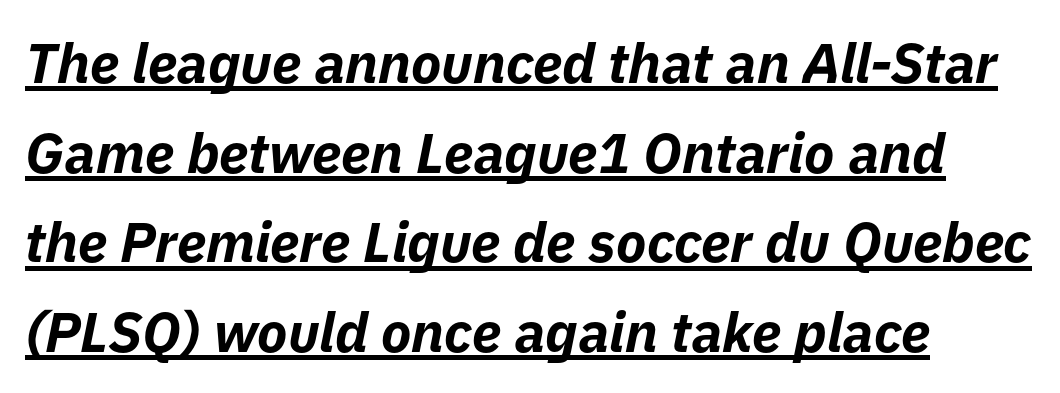
The image shows 56 px bold type, italic (leaning right); set left-aligned, normal line spacing (1.6x), normal letter spacing, underlined; low stroke contrast and a medium x-height.
